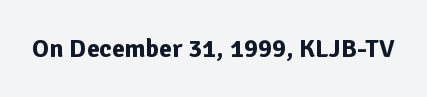
The image shows 26 px bold type, upright; set normal letter spacing, not underlined.
